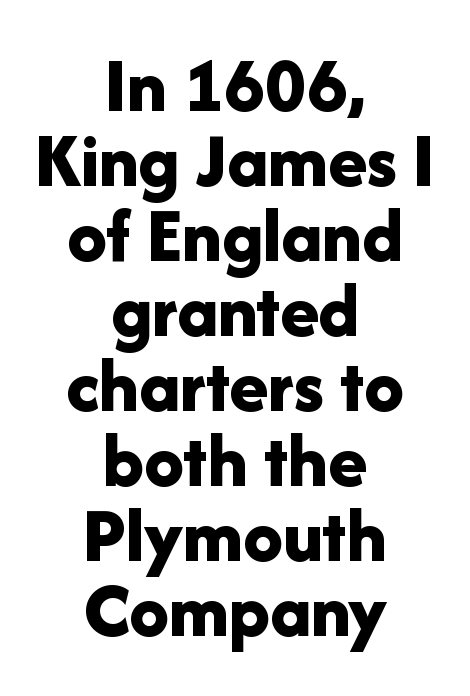
I'd call this a sans setting — the letters go barefoot. Italic: no, the glyphs are upright roman. Tracking value appears to be zero — textbook default spacing. You could not count columns in this text — the font is proportionally spaced. The paragraph has two soft edges and a firm central axis.
